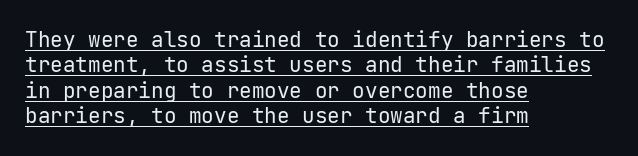
The image shows 21 px text type, upright; set left-aligned, line spacing 1.21x, normal letter spacing, underlined.
